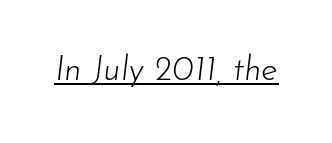
The cut favours lightness, reaching ordinary text weight at its darkest. Is the type slanted? Yes — the strokes lean at a clear angle. The face used here is rendered with its standard letterfit. Descenders here cross a horizontal rule under the line. You could not count columns in this text — the font is proportionally spaced.
